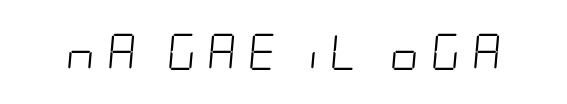
The image shows 36 px light, condensed type, italic (leaning right); set unusually wide letter spacing (+0.32 em), not underlined; low stroke contrast and a large x-height.
